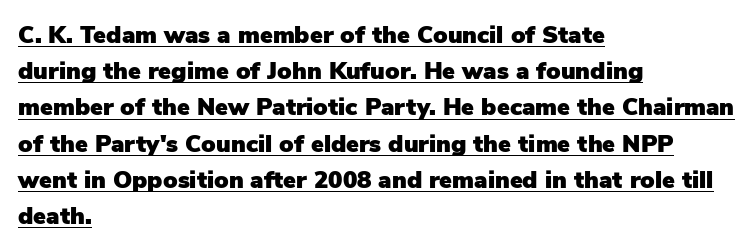
The image shows 24 px text type, upright; set left-aligned, normal line spacing (1.51x), normal letter spacing, underlined.
